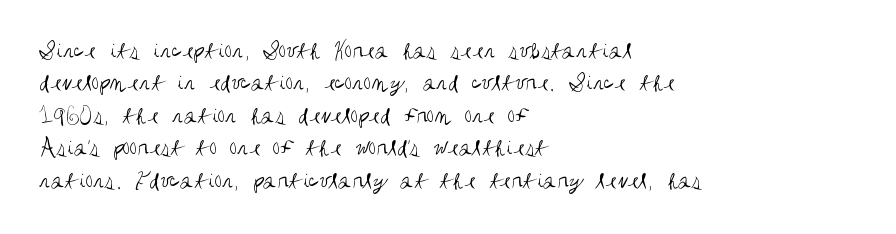
The words here are not underlined. Whoever set this chose a conventional vertical rhythm. Honestly, the letter spacing is just normal — you wouldn't notice it. Compared with a centered layout, this one pins lines to the left instead. The weight tops out at a normal text grade.
